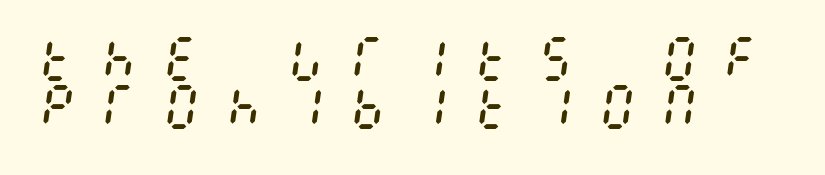
The image shows 49 px regular-weight, condensed type, italic (leaning right); set left-aligned, tight line spacing (0.97x), unusually wide letter spacing (+0.47 em), not underlined; medium stroke contrast and a large x-height.
